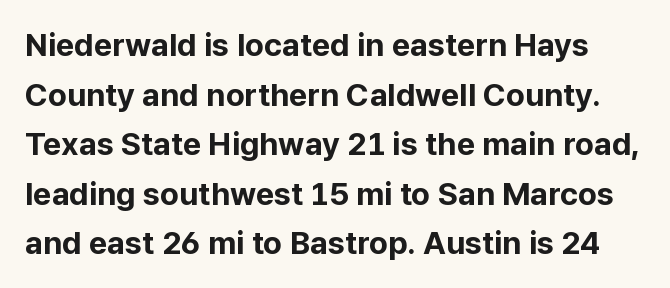
Q: Is the text bold? A: Yes.
Q: Is the text italic (slanted)? A: No, it is upright.
Q: Is the typeface a serif or a sans-serif typeface? A: Sans-serif.
Q: Is the text underlined? A: No.
Q: Is the spacing between letters normal or unusually wide? A: Normal.
Q: Is the spacing between lines tight, normal or loose? A: Normal.
Q: Width (condensed, normal, or wide)? A: Normal.
Q: Stroke contrast? A: Low.
Q: x-height? A: Medium.
Q: Monospaced? A: No.
